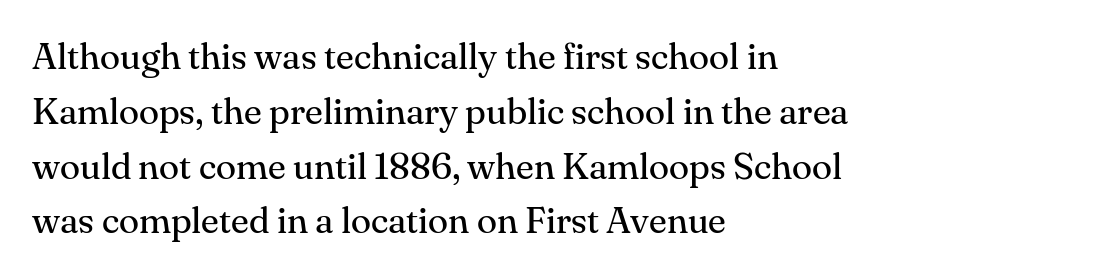
The designer left line spacing at the default. In CSS terms this would be text-align: left. These lines are composed in type with serifs. A typesetter would call this proportional, since set widths differ per character. A typesetter would mark this as roman, not italic.
